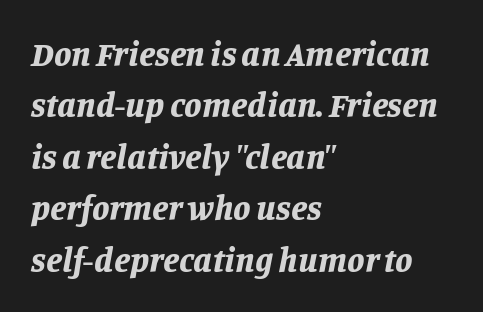
The image shows 35 px bold type, italic (leaning right); set left-aligned, normal line spacing (1.47x), normal letter spacing, not underlined; low stroke contrast and a large x-height.
